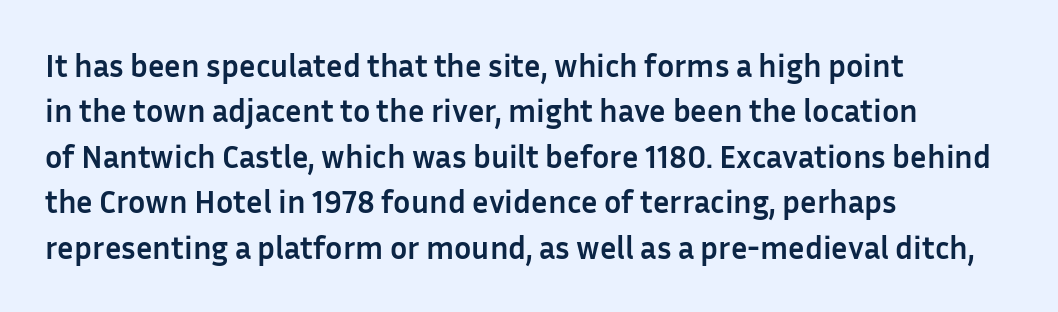
The image shows 32 px semibold sans-serif type, upright; set left-aligned, normal line spacing (1.42x), normal letter spacing, not underlined; low stroke contrast and a medium x-height.
